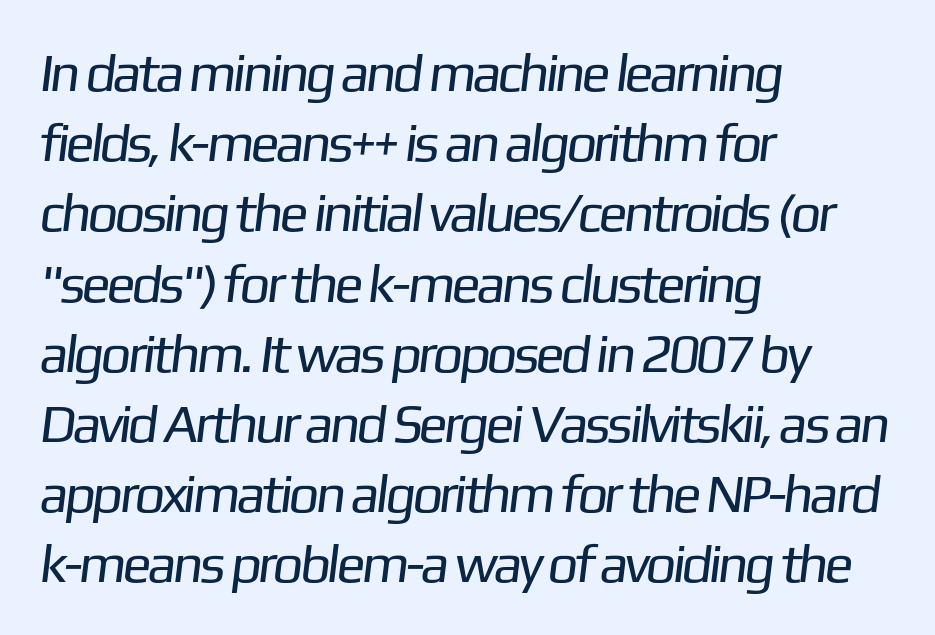
{"serif": "no", "bold": "no", "weight": "regular", "width": "normal", "stroke_contrast": "low", "x_height": "medium", "monospaced": "no", "underline": "no", "align": "left", "line_spacing": "normal", "line_spacing_ratio": 1.3, "letter_spacing": "normal", "letter_spacing_em": 0.0, "glyph_px": 54}
